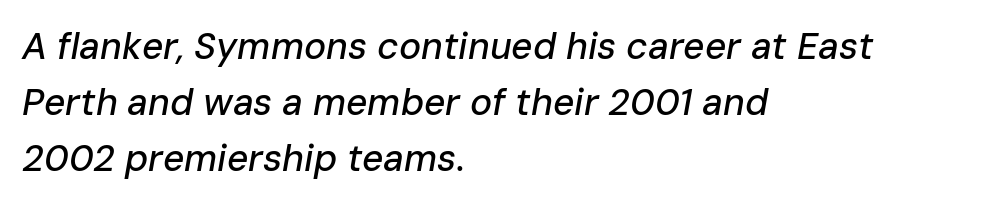
A typesetter would mark this as italic. A clean baseline with only descenders dipping below it. The compositor pushed each line to the left boundary. Leading: standard.
